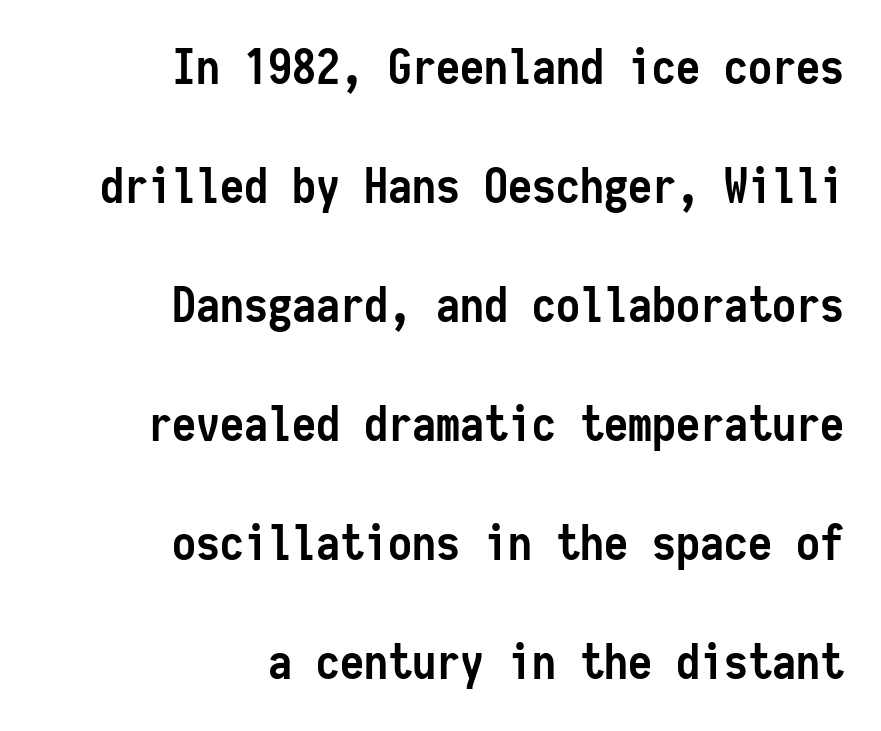
Q: Is the text bold? A: Yes.
Q: Is the text italic (slanted)? A: No, it is upright.
Q: Is the typeface a serif or a sans-serif typeface? A: Sans-serif.
Q: Is the text underlined? A: No.
Q: How is the paragraph aligned? A: Right-aligned.
Q: Is the spacing between letters normal or unusually wide? A: Normal.
Q: Is the spacing between lines tight, normal or loose? A: Loose.
Q: Width (condensed, normal, or wide)? A: Condensed.
Q: Stroke contrast? A: Low.
Q: x-height? A: Medium.
Q: Monospaced? A: Yes.
